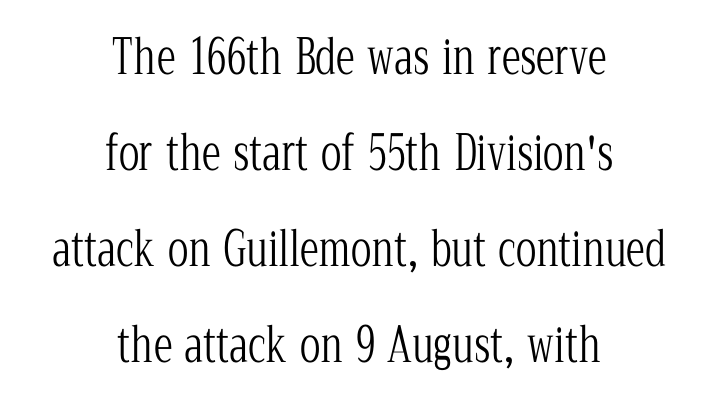
Is the block centered? Yes — each line is placed symmetrically about the middle. The rendering shows small feet on the letterforms — a serif design. Letters rest on an invisible, unmarked baseline. Each new line begins a long way beneath the previous one. This sample uses an upright cut, with every glyph sitting square on the baseline.
